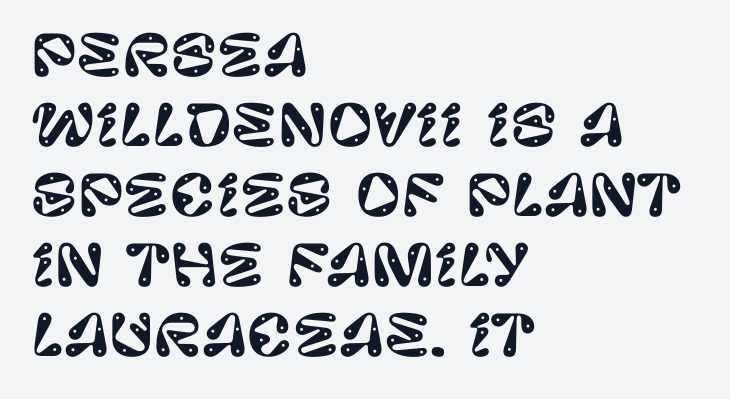
The image shows 56 px sans-serif type; set left-aligned, normal line spacing (1.25x), normal letter spacing, not underlined; low stroke contrast and a large x-height.
